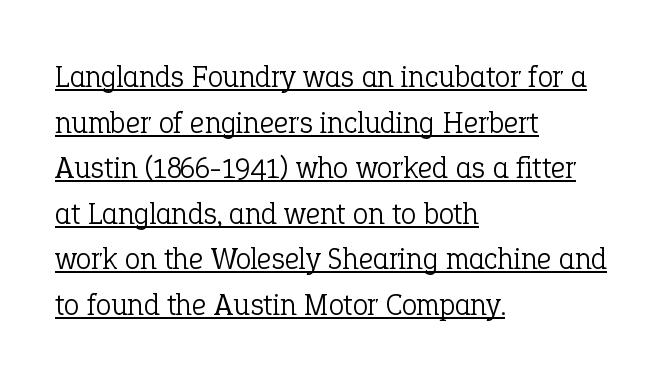
Is the letter spacing exaggerated? No — it looks like the ordinary default. Each letter keeps its own natural width here, so spacing adapts to shape. The rendered words wear a rule along their underside. All the whitespace from short lines collects on the right. This is not heavy type; no bold has been used.
